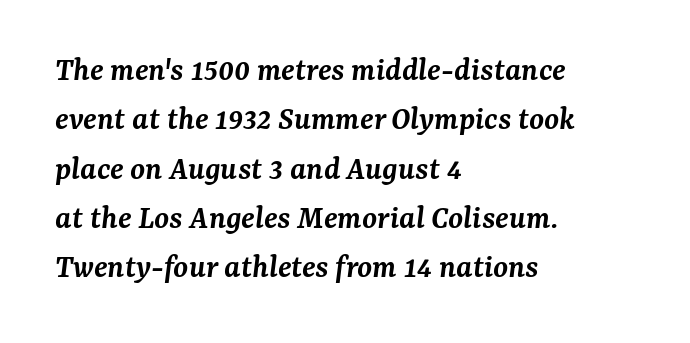
The image shows 34 px semibold serif type, italic (leaning right); set left-aligned, normal line spacing (1.45x), normal letter spacing, not underlined; medium stroke contrast and a medium x-height.
